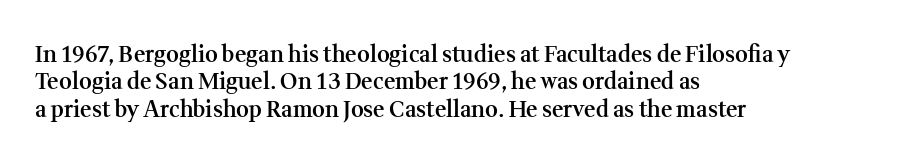
Horizontal bands of white between lines are of average thickness. The rendering keeps characters at their native spacing. The rendering anchors every line to the left-hand side. The type sits square on the baseline with zero lean.
